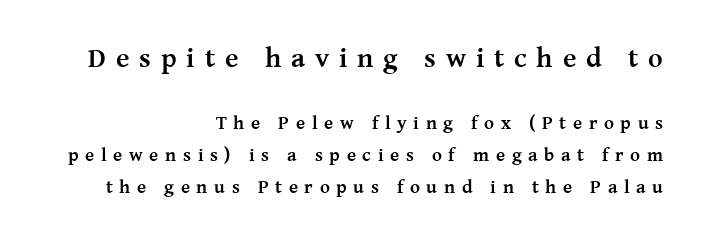
The image shows 28 px semibold serif type, upright; set right-aligned, normal line spacing (1.69x), unusually wide letter spacing (+0.35 em), not underlined; the first (top) block is 1.47x larger; medium stroke contrast and a medium x-height.
